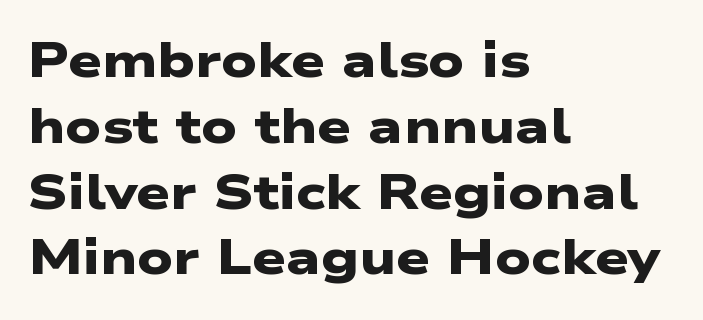
These lines carry a lot of weight — the face is fully bold. You could not count columns in this text — the font is proportionally spaced. Words float on clear page, feet unadorned. The horizontal fit of the characters is conventional and even. A student would call this left alignment; a typographer would say flush left, rag right.
